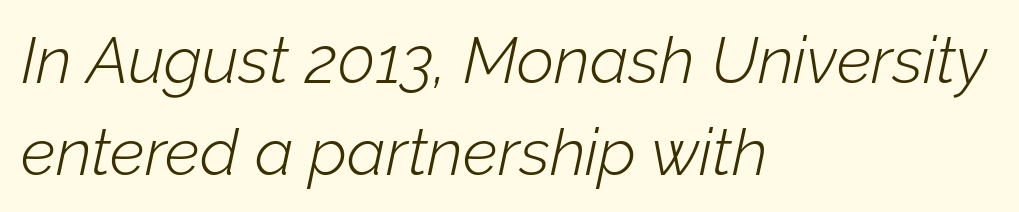
Q: Is the text bold? A: No.
Q: Is the text italic (slanted)? A: Yes, it leans right by about 12 degrees.
Q: Is the text underlined? A: No.
Q: How is the paragraph aligned? A: Left-aligned.
Q: Is the spacing between letters normal or unusually wide? A: Normal.
Q: Is the spacing between lines tight, normal or loose? A: Normal.
Q: Width (condensed, normal, or wide)? A: Normal.
Q: Stroke contrast? A: Low.
Q: x-height? A: Medium.
Q: Monospaced? A: No.
